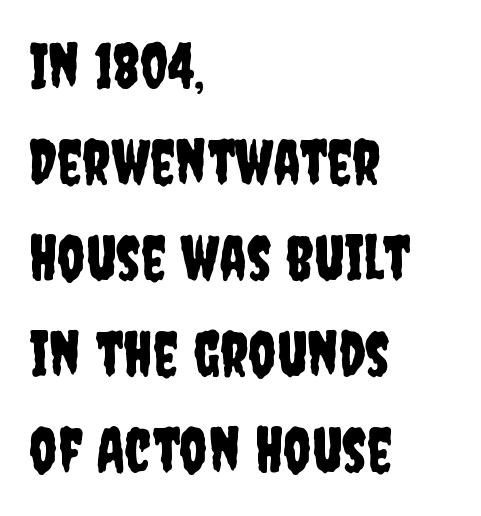
A typesetter would mark this as roman, not italic. The specimen omits any rule beneath the text block's lines. Note: no serifs on the glyphs. The rendering keeps characters at their native spacing. Think of a printed novel: that variable character pitch is what you see here.
